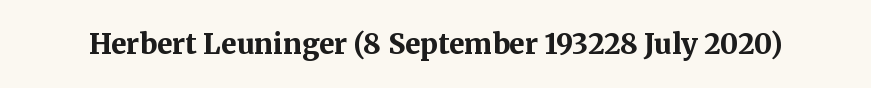
Q: Is the text bold? A: Yes.
Q: Is the text italic (slanted)? A: No, it is upright.
Q: Is the typeface a serif or a sans-serif typeface? A: Serif.
Q: Is the text underlined? A: No.
Q: Is the spacing between letters normal or unusually wide? A: Normal.
Q: Width (condensed, normal, or wide)? A: Normal.
Q: Stroke contrast? A: Medium.
Q: x-height? A: Medium.
Q: Monospaced? A: No.
